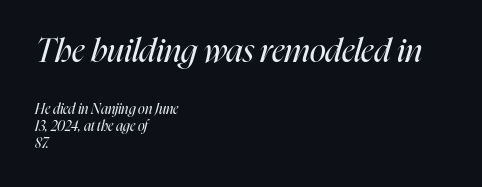
{"italic": "yes", "lean": "right", "slant_degrees": 16, "bold": "no", "weight": "regular", "width": "condensed", "stroke_contrast": "high", "x_height": "medium", "monospaced": "no", "underline": "no", "align": "left", "line_spacing_ratio": 1.23, "letter_spacing": "normal", "letter_spacing_em": 0.0, "larger_block": "first", "size_ratio": 2.36, "glyph_px": 33}
